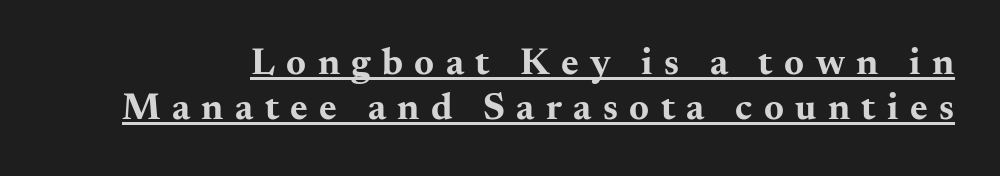
Q: Is the text bold? A: Yes.
Q: Is the text italic (slanted)? A: No, it is upright.
Q: Is the typeface a serif or a sans-serif typeface? A: Serif.
Q: Is the text underlined? A: Yes.
Q: Is the spacing between letters normal or unusually wide? A: Unusually wide.
Q: Width (condensed, normal, or wide)? A: Wide.
Q: Stroke contrast? A: Medium.
Q: x-height? A: Small.
Q: Monospaced? A: No.
